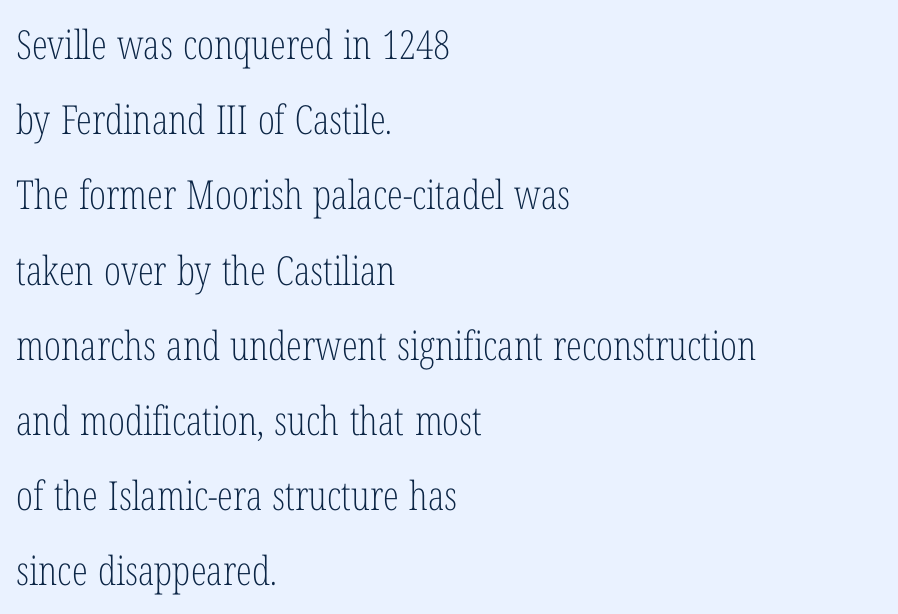
The image shows 40 px light, condensed serif type, upright; set left-aligned, line spacing 1.88x, normal letter spacing, not underlined; low stroke contrast and a medium x-height.
